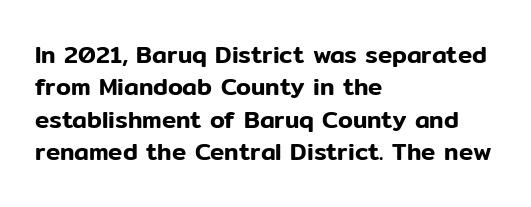
The image shows 24 px text type, upright; set left-aligned, normal line spacing (1.35x), normal letter spacing, not underlined.
